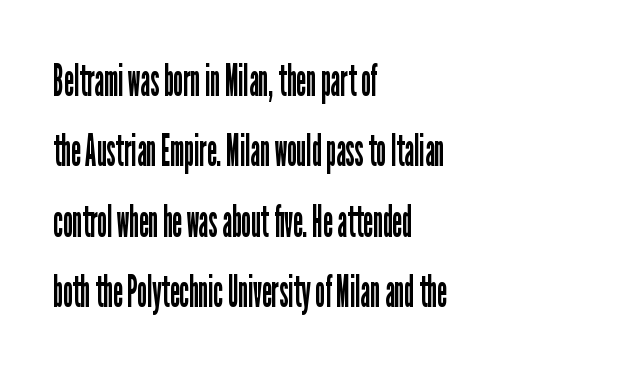
Q: Is the text bold? A: No.
Q: Is the text italic (slanted)? A: No, it is upright.
Q: Is the typeface a serif or a sans-serif typeface? A: Sans-serif.
Q: Is the text underlined? A: No.
Q: How is the paragraph aligned? A: Left-aligned.
Q: Is the spacing between letters normal or unusually wide? A: Normal.
Q: Is the spacing between lines tight, normal or loose? A: Normal.
Q: Width (condensed, normal, or wide)? A: Condensed.
Q: Stroke contrast? A: Low.
Q: x-height? A: Medium.
Q: Monospaced? A: No.
